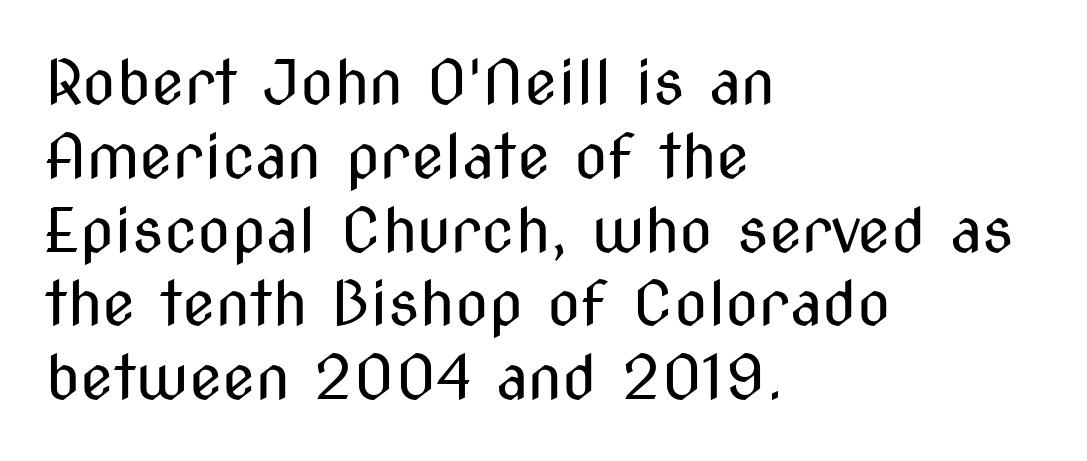
The image shows 61 px regular-weight, condensed sans-serif type, upright; set left-aligned, line spacing 1.21x, normal letter spacing, not underlined; medium stroke contrast and a medium x-height.
